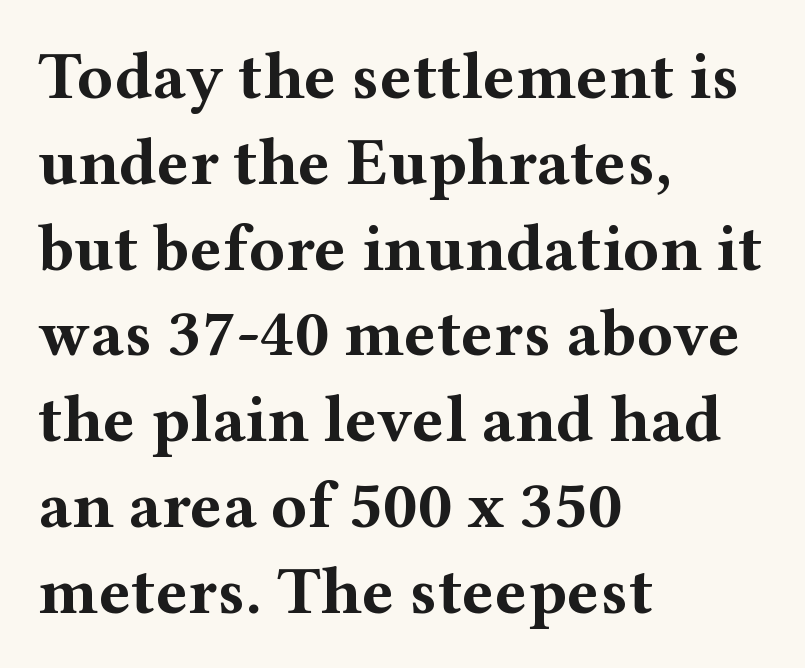
Q: Is the text bold? A: Yes.
Q: Is the text italic (slanted)? A: No, it is upright.
Q: Is the typeface a serif or a sans-serif typeface? A: Serif.
Q: Is the text underlined? A: No.
Q: How is the paragraph aligned? A: Left-aligned.
Q: Is the spacing between letters normal or unusually wide? A: Normal.
Q: Is the spacing between lines tight, normal or loose? A: Normal.
Q: Width (condensed, normal, or wide)? A: Wide.
Q: Stroke contrast? A: Medium.
Q: x-height? A: Medium.
Q: Monospaced? A: No.
